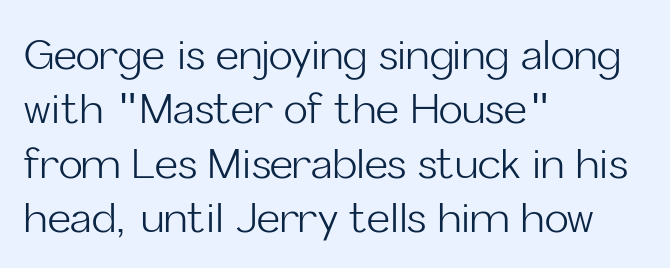
{"serif": "no", "italic": "no", "bold": "no", "weight": "light", "width": "normal", "stroke_contrast": "low", "x_height": "medium", "monospaced": "no", "underline": "no", "align": "left", "line_spacing": "normal", "line_spacing_ratio": 1.36, "letter_spacing": "normal", "letter_spacing_em": 0.0, "glyph_px": 40}
